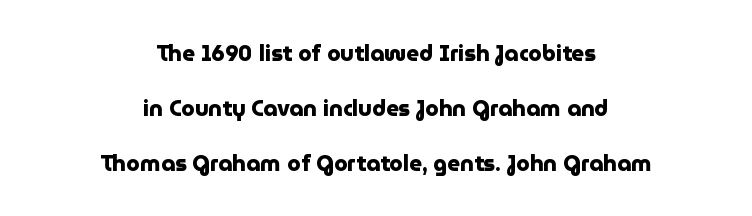
{"italic": "no", "bold": "yes", "underline": "no", "align": "center", "line_spacing": "loose", "line_spacing_ratio": 2.49, "letter_spacing": "normal", "letter_spacing_em": 0.0, "glyph_px": 22}
